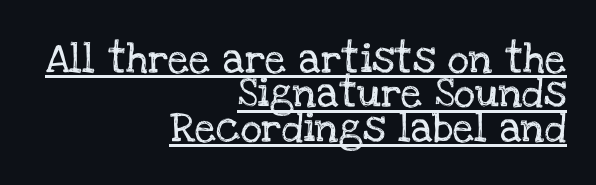
{"serif": "yes", "italic": "no", "width": "normal", "stroke_contrast": "low", "x_height": "large", "monospaced": "no", "underline": "yes", "align": "right", "line_spacing": "tight", "line_spacing_ratio": 1.15, "letter_spacing": "normal", "letter_spacing_em": 0.0, "glyph_px": 30}
